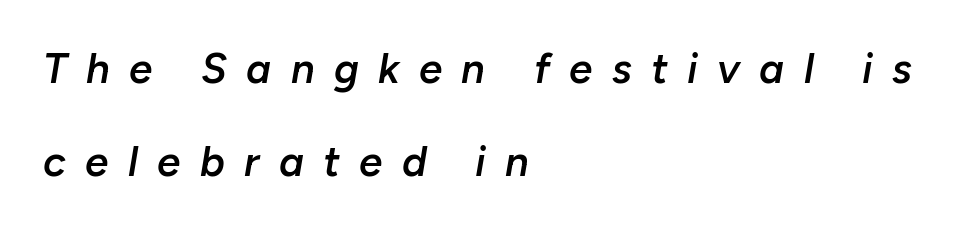
A typesetter would mark this as italic. I'd describe the lettering as semibold — firm but not a full bold. The area under the type is left untouched. Typeset ragged right — the left edge is the straight one.
